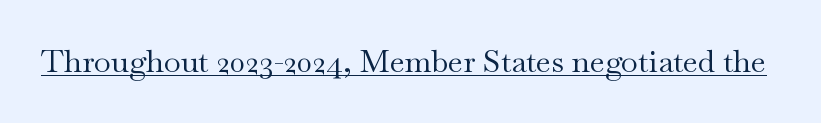
The image shows 31 px regular-weight, wide serif type, upright; set normal letter spacing, underlined; medium stroke contrast and a small x-height.
